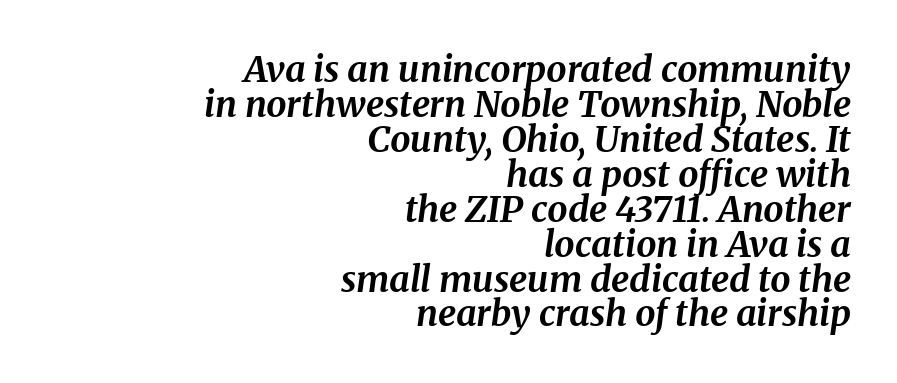
The image shows 36 px bold serif type, italic (leaning right); set right-aligned, tight line spacing (0.97x), normal letter spacing, not underlined; medium stroke contrast and a medium x-height.
